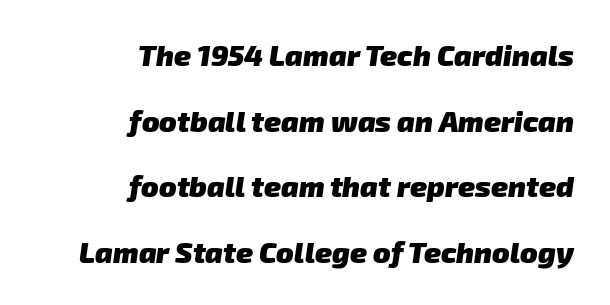
Q: Is the text bold? A: Yes.
Q: Is the typeface a serif or a sans-serif typeface? A: Sans-serif.
Q: Is the text underlined? A: No.
Q: How is the paragraph aligned? A: Right-aligned.
Q: Is the spacing between letters normal or unusually wide? A: Normal.
Q: Is the spacing between lines tight, normal or loose? A: Loose.
Q: Width (condensed, normal, or wide)? A: Normal.
Q: Stroke contrast? A: Low.
Q: x-height? A: Medium.
Q: Monospaced? A: No.
